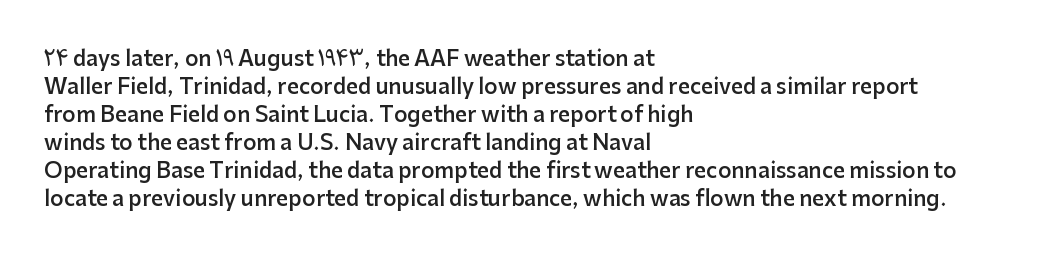
{"italic": "no", "bold": "semi", "underline": "no", "align": "left", "line_spacing": "normal", "line_spacing_ratio": 1.33, "letter_spacing": "normal", "letter_spacing_em": 0.0, "glyph_px": 21}
